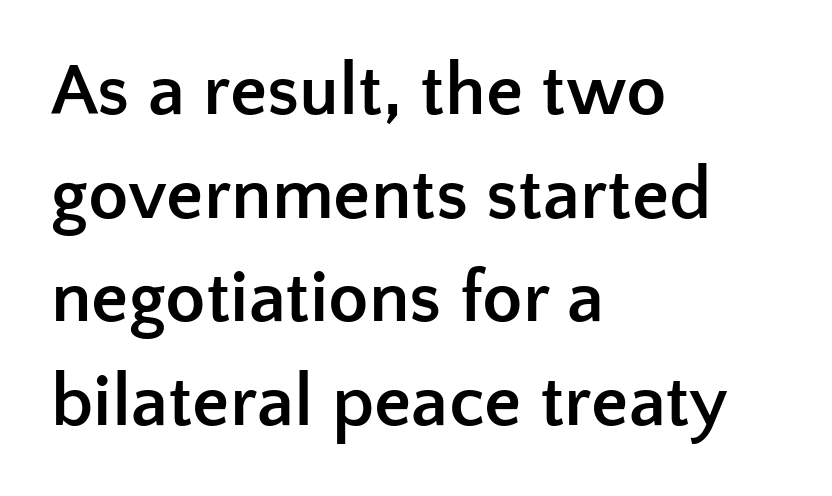
{"serif": "no", "italic": "no", "bold": "yes", "weight": "semibold", "width": "normal", "stroke_contrast": "low", "x_height": "medium", "monospaced": "no", "underline": "no", "align": "left", "line_spacing": "normal", "line_spacing_ratio": 1.4, "letter_spacing": "normal", "letter_spacing_em": 0.0, "glyph_px": 74}
